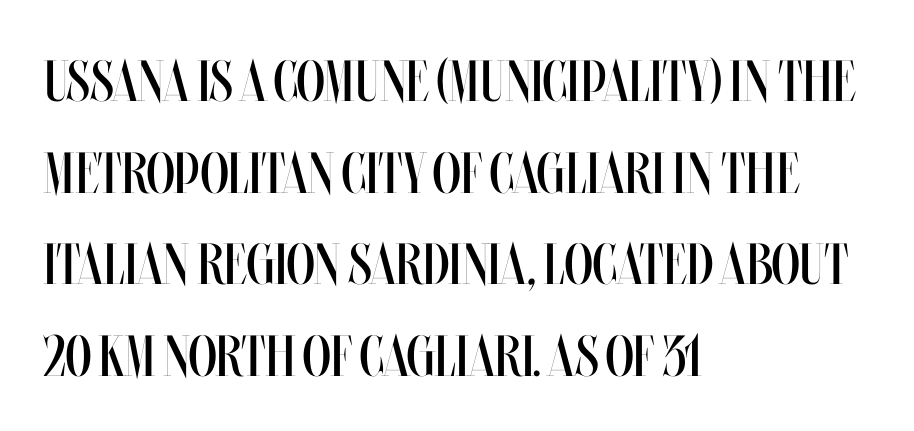
{"italic": "no", "bold": "no", "weight": "regular", "width": "condensed", "stroke_contrast": "medium", "x_height": "large", "monospaced": "no", "underline": "no", "align": "left", "line_spacing": "normal", "line_spacing_ratio": 1.58, "letter_spacing": "normal", "letter_spacing_em": 0.0, "glyph_px": 58}
